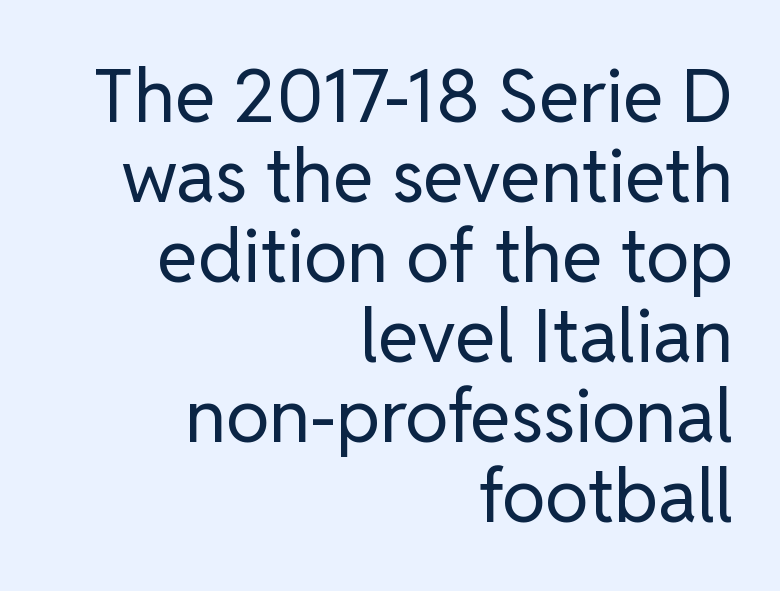
{"serif": "no", "italic": "no", "bold": "no", "weight": "regular", "width": "normal", "stroke_contrast": "low", "x_height": "medium", "monospaced": "no", "underline": "no", "align": "right", "line_spacing": "tight", "line_spacing_ratio": 1.08, "letter_spacing": "normal", "letter_spacing_em": 0.0, "glyph_px": 74}
